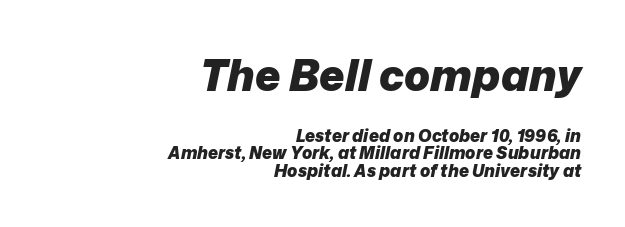
Q: Is the text bold? A: Yes.
Q: Is the text italic (slanted)? A: Yes, it leans right by about 12 degrees.
Q: Is the text underlined? A: No.
Q: How is the paragraph aligned? A: Right-aligned.
Q: Is the spacing between letters normal or unusually wide? A: Normal.
Q: Is the spacing between lines tight, normal or loose? A: Tight.
Q: Which block of text is set in a larger size, the first (top) or the second (bottom)? A: The first (top) one.
Q: Width (condensed, normal, or wide)? A: Normal.
Q: Stroke contrast? A: Low.
Q: x-height? A: Medium.
Q: Monospaced? A: No.
